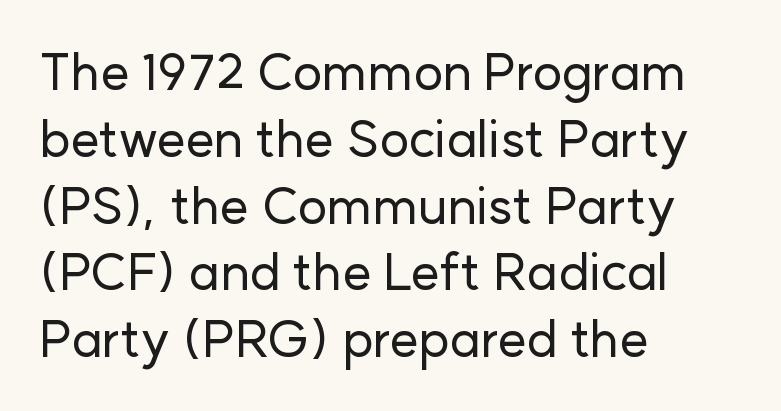
The image shows 51 px sans-serif type, upright; set left-aligned, normal line spacing (1.31x), normal letter spacing, not underlined; low stroke contrast and a medium x-height.
